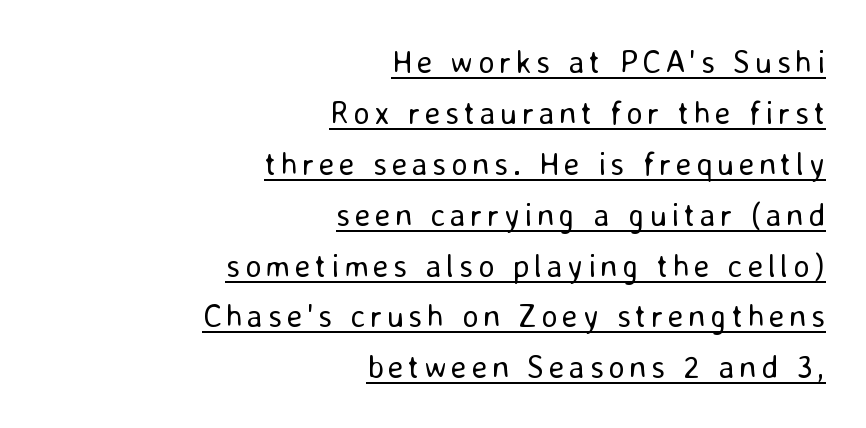
Q: Is the text bold? A: No.
Q: Is the text italic (slanted)? A: No, it is upright.
Q: Is the typeface a serif or a sans-serif typeface? A: Sans-serif.
Q: Is the text underlined? A: Yes.
Q: How is the paragraph aligned? A: Right-aligned.
Q: Is the spacing between lines tight, normal or loose? A: Normal.
Q: Width (condensed, normal, or wide)? A: Normal.
Q: Stroke contrast? A: Low.
Q: x-height? A: Medium.
Q: Monospaced? A: No.
